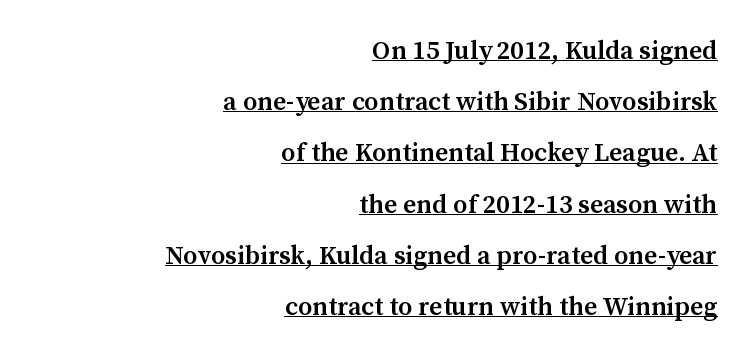
The image shows 26 px text type, upright; set right-aligned, loose line spacing (1.97x), normal letter spacing, underlined.
